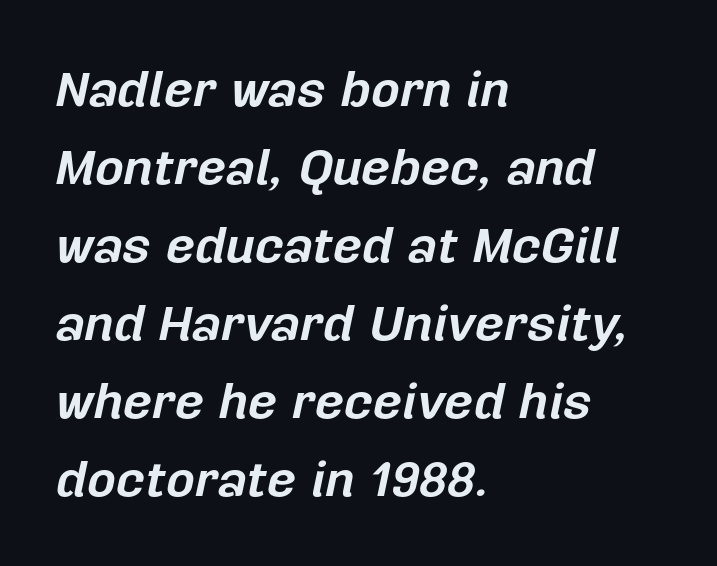
{"italic": "yes", "lean": "right", "slant_degrees": 12, "bold": "yes", "weight": "bold", "width": "normal", "stroke_contrast": "low", "x_height": "medium", "monospaced": "no", "underline": "no", "align": "left", "line_spacing": "normal", "line_spacing_ratio": 1.56, "letter_spacing": "normal", "letter_spacing_em": 0.0, "glyph_px": 50}
